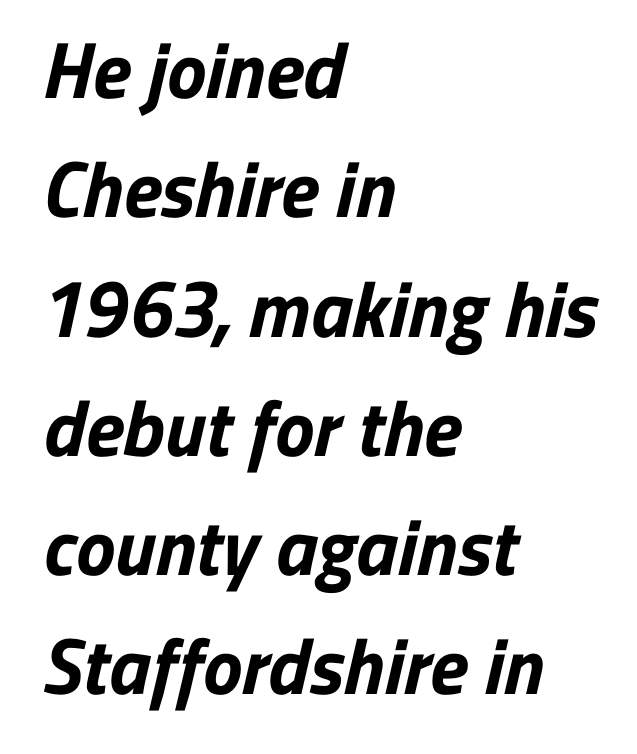
The image shows 79 px bold sans-serif type; set left-aligned, normal line spacing (1.51x), normal letter spacing, not underlined; low stroke contrast and a medium x-height.
